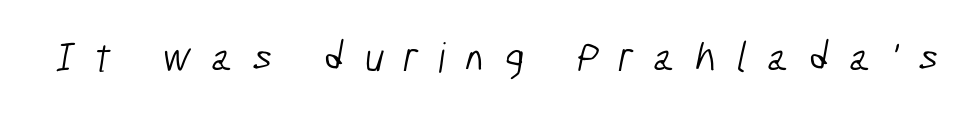
Think of a printed novel: that variable character pitch is what you see here. Lines of text with bare space underneath. The rendering shows plain stroke endings on the letterforms — a sans-serif design. The letterforms stand isolated, each surrounded by extra space. Heaviness? Minimal to ordinary, like unemphasized prose.
